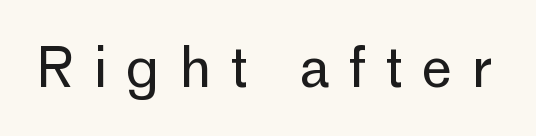
The image shows 54 px regular-weight sans-serif type, upright; set unusually wide letter spacing (+0.35 em), not underlined; low stroke contrast and a medium x-height.
